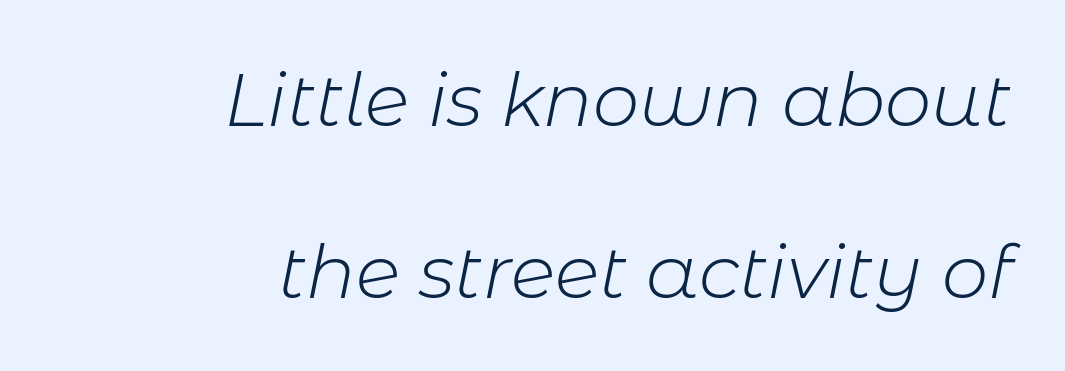
The weight tops out at a normal text grade. Here the glyphs are tracked normally, forming tight word shapes. The setting favours the right margin, as signatures and pull-quotes sometimes do. Words float on clear page, feet unadorned. The line-height multiplier appears high, well above default. You could not count columns in this text — the font is proportionally spaced.
